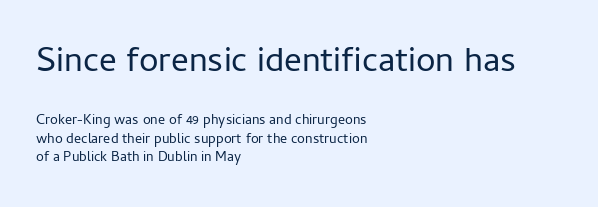
The image shows 35 px regular-weight sans-serif type, upright; set left-aligned, normal line spacing (1.32x), normal letter spacing, not underlined; the first (top) block is 2.5x larger; low stroke contrast and a medium x-height.
